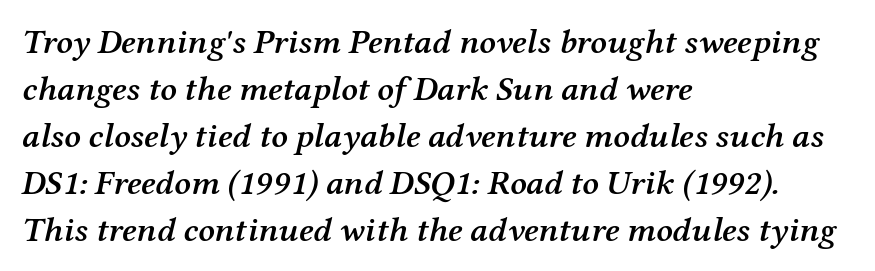
Slant detected: the letters are inclined. Vertically, the passage feels balanced, rows spaced as you'd expect. The line texture is even and compact thanks to regular tracking. Varying glyph widths throughout — classic text-font behaviour.
